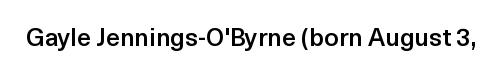
{"italic": "no", "bold": "semi", "underline": "no", "letter_spacing": "normal", "letter_spacing_em": 0.0, "glyph_px": 25}
